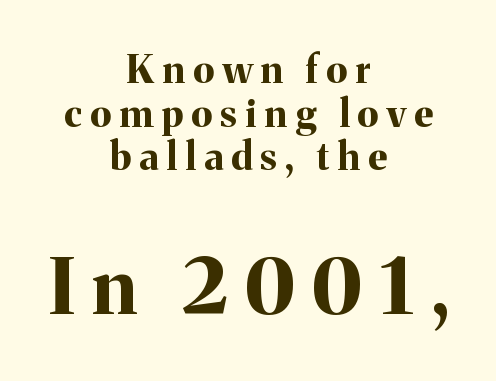
{"serif": "yes", "italic": "no", "bold": "yes", "weight": "bold", "width": "normal", "stroke_contrast": "medium", "x_height": "medium", "monospaced": "no", "underline": "no", "align": "center", "line_spacing": "tight", "line_spacing_ratio": 1.15, "letter_spacing": "wide", "letter_spacing_em": 0.22, "larger_block": "second", "size_ratio": 2.03, "glyph_px": 77}
